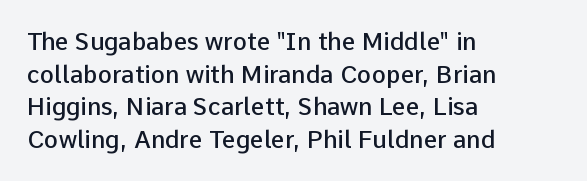
One glance says typical: line gaps are just what's usual. Tracking value appears to be zero — textbook default spacing. Tall strokes in this sample are plumb rather than angled. Firm but not heavy-handed strokes: this text is semibold.
